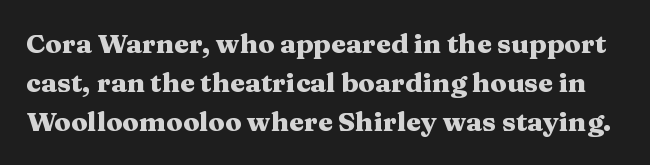
Q: Is the text bold? A: Yes.
Q: Is the text italic (slanted)? A: No, it is upright.
Q: Is the text underlined? A: No.
Q: Is the spacing between letters normal or unusually wide? A: Normal.
Q: Is the spacing between lines tight, normal or loose? A: Normal.
